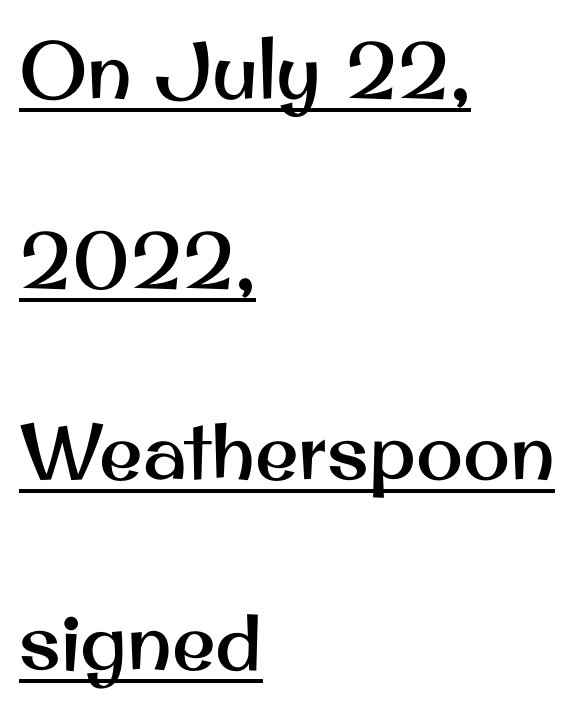
{"serif": "no", "italic": "no", "width": "normal", "stroke_contrast": "medium", "x_height": "small", "monospaced": "no", "underline": "yes", "align": "left", "line_spacing": "loose", "line_spacing_ratio": 2.41, "letter_spacing": "normal", "letter_spacing_em": 0.0, "glyph_px": 79}
